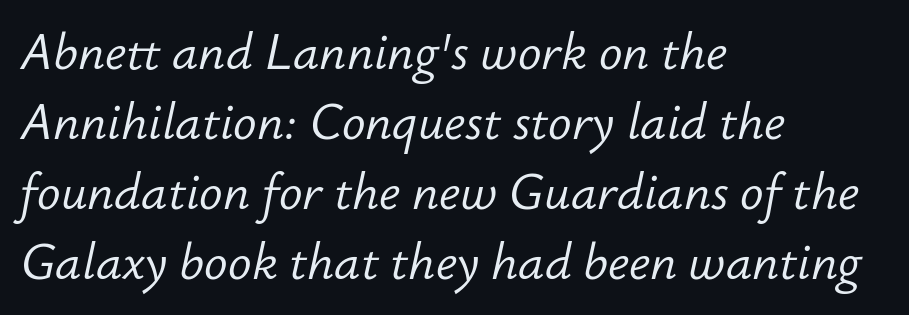
{"italic": "yes", "lean": "right", "slant_degrees": 12, "bold": "no", "weight": "light", "width": "normal", "stroke_contrast": "low", "x_height": "small", "monospaced": "no", "underline": "no", "align": "left", "line_spacing": "normal", "line_spacing_ratio": 1.43, "letter_spacing": "normal", "letter_spacing_em": 0.0, "glyph_px": 49}
